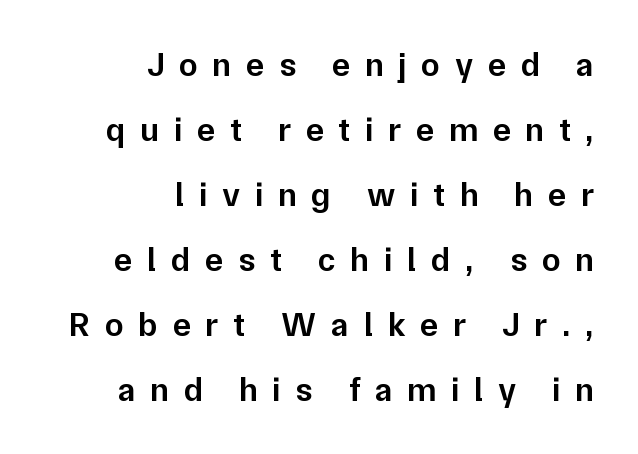
{"serif": "no", "italic": "no", "bold": "semi", "weight": "semibold", "width": "normal", "stroke_contrast": "low", "x_height": "medium", "monospaced": "no", "underline": "no", "align": "right", "line_spacing": "loose", "line_spacing_ratio": 1.91, "letter_spacing": "wide", "letter_spacing_em": 0.43, "glyph_px": 34}
